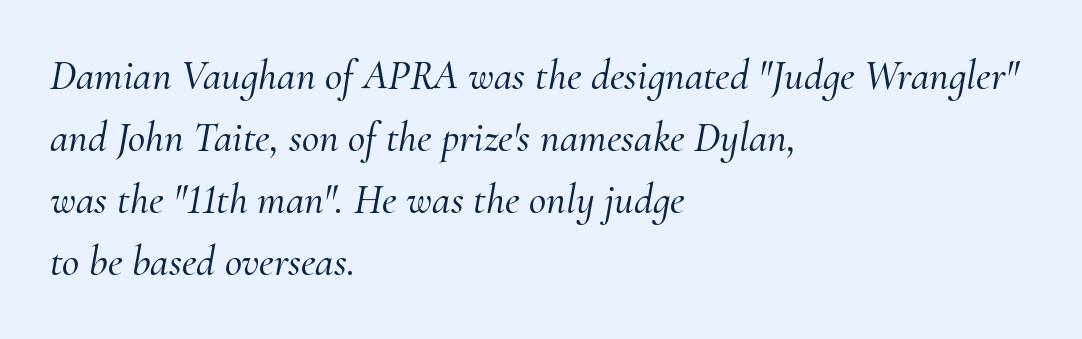
{"serif": "yes", "italic": "yes", "lean": "right", "slant_degrees": 10, "width": "normal", "stroke_contrast": "medium", "x_height": "small", "monospaced": "no", "underline": "no", "align": "left", "line_spacing": "normal", "line_spacing_ratio": 1.48, "letter_spacing": "normal", "letter_spacing_em": 0.0, "glyph_px": 42}
